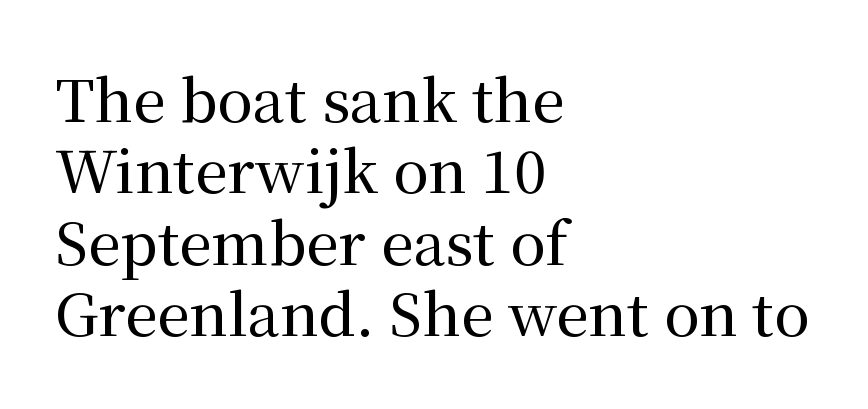
{"serif": "yes", "italic": "no", "width": "normal", "stroke_contrast": "medium", "x_height": "medium", "monospaced": "no", "underline": "no", "align": "left", "line_spacing_ratio": 1.23, "letter_spacing": "normal", "letter_spacing_em": 0.0, "glyph_px": 58}
